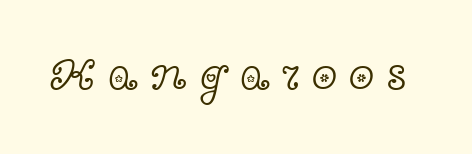
Q: Is the text bold? A: No.
Q: Is the text italic (slanted)? A: Yes.
Q: Is the typeface a serif or a sans-serif typeface? A: Serif.
Q: Is the text underlined? A: No.
Q: Is the spacing between letters normal or unusually wide? A: Unusually wide.
Q: Width (condensed, normal, or wide)? A: Wide.
Q: x-height? A: Medium.
Q: Monospaced? A: No.
